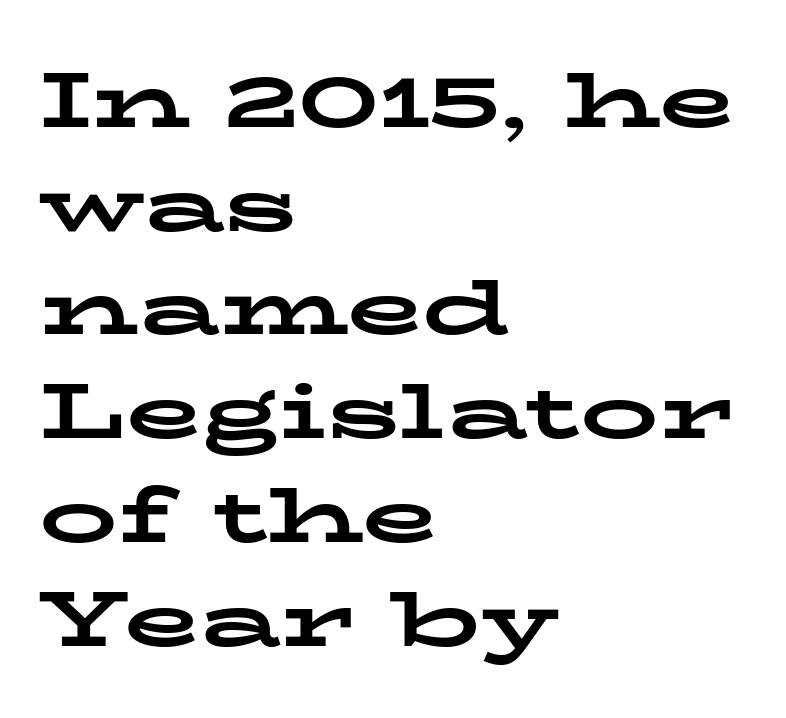
{"serif": "yes", "italic": "no", "bold": "yes", "weight": "bold", "width": "wide", "stroke_contrast": "low", "x_height": "medium", "monospaced": "no", "underline": "no", "align": "left", "line_spacing": "normal", "line_spacing_ratio": 1.33, "letter_spacing": "normal", "letter_spacing_em": 0.0, "glyph_px": 78}
